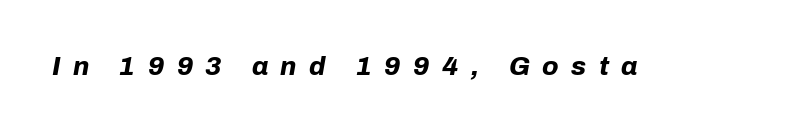
Q: Is the text bold? A: Yes.
Q: Is the text italic (slanted)? A: Yes, it leans right by about 10 degrees.
Q: Is the text underlined? A: No.
Q: Is the spacing between letters normal or unusually wide? A: Unusually wide.
